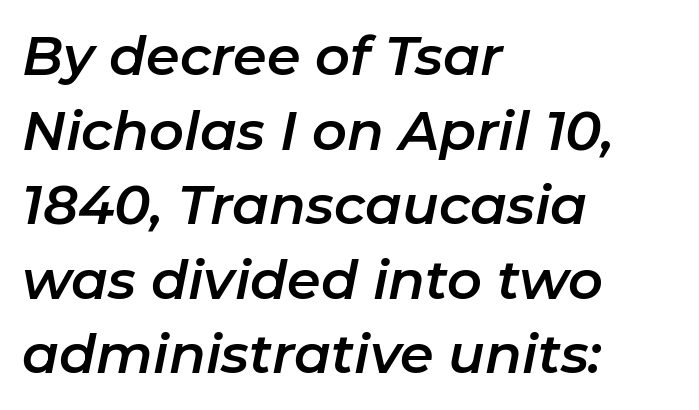
The image shows 54 px text type, italic (leaning right); set left-aligned, normal line spacing (1.38x), normal letter spacing, not underlined; low stroke contrast and a medium x-height.
